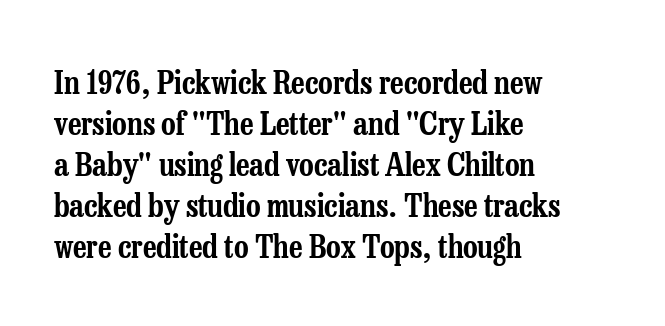
The image shows 32 px condensed serif type, upright; set left-aligned, normal line spacing (1.28x), normal letter spacing, not underlined; low stroke contrast and a medium x-height.
